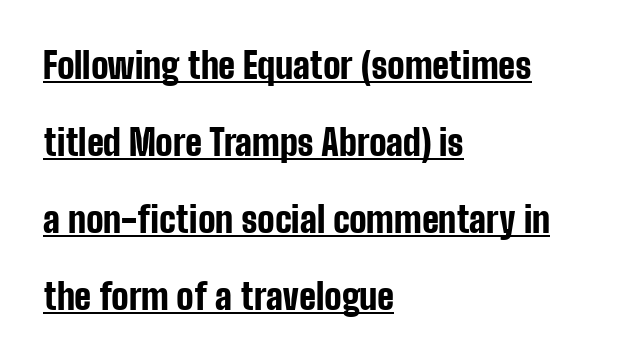
{"serif": "no", "italic": "no", "bold": "yes", "weight": "bold", "width": "condensed", "stroke_contrast": "low", "x_height": "medium", "monospaced": "no", "underline": "yes", "align": "left", "line_spacing": "loose", "line_spacing_ratio": 2.14, "letter_spacing": "normal", "letter_spacing_em": 0.0, "glyph_px": 36}
